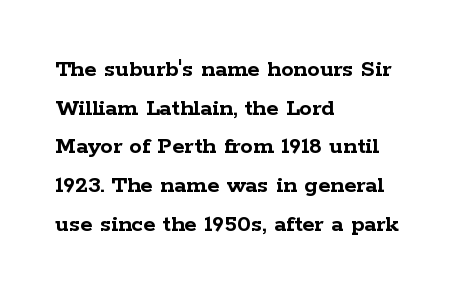
The image shows 25 px bold type, upright; set left-aligned, normal line spacing (1.55x), normal letter spacing, not underlined.
